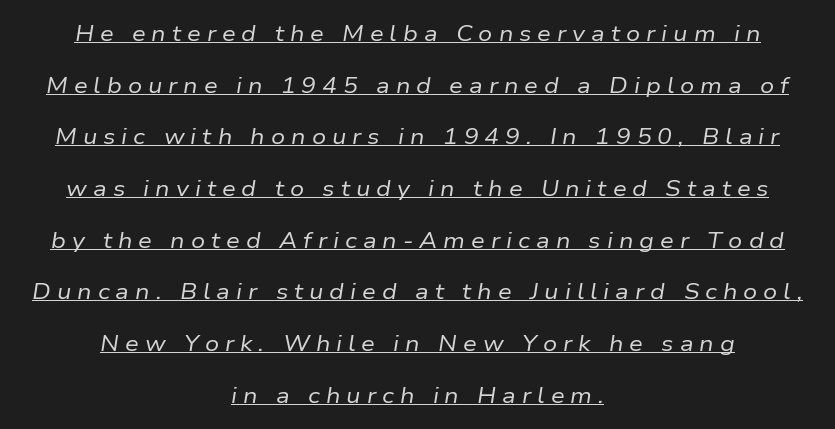
The image shows 22 px text type, italic (leaning right); set centered, loose line spacing (2.35x), unusually wide letter spacing (+0.27 em), underlined.
